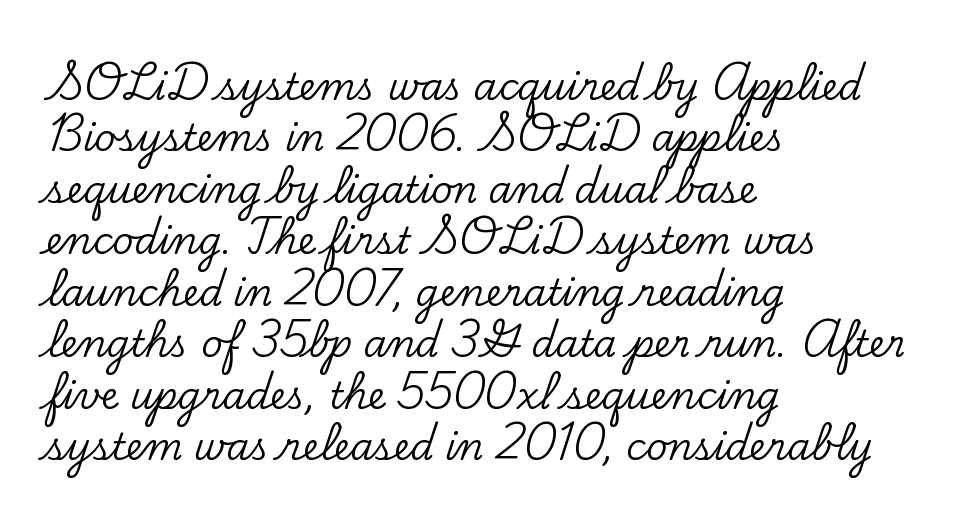
The image shows 37 px serif type; set left-aligned, normal line spacing (1.39x), normal letter spacing, not underlined; low stroke contrast and a small x-height.
